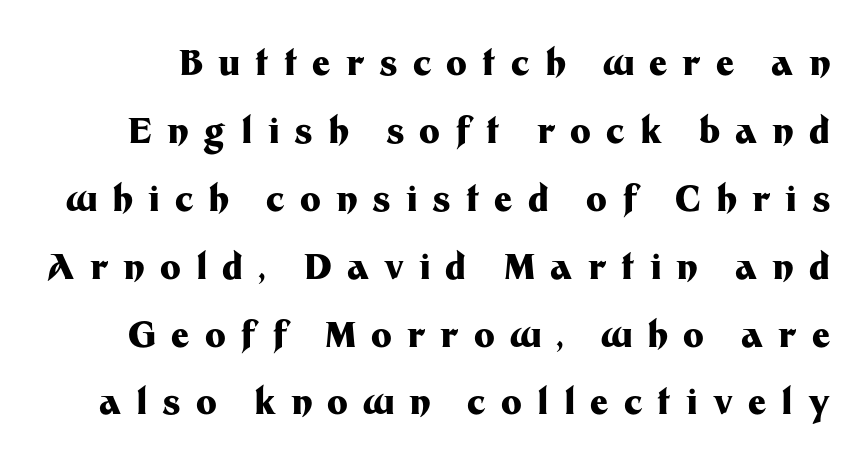
{"serif": "no", "italic": "no", "bold": "yes", "weight": "heavy", "width": "normal", "stroke_contrast": "medium", "x_height": "medium", "monospaced": "no", "underline": "no", "line_spacing": "loose", "line_spacing_ratio": 1.94, "letter_spacing": "wide", "letter_spacing_em": 0.43, "glyph_px": 35}
